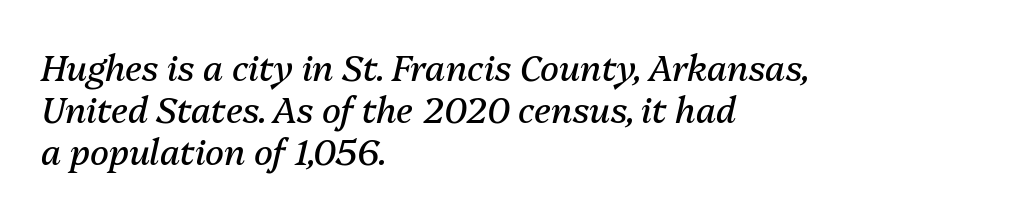
Q: Is the text bold? A: No.
Q: Is the text italic (slanted)? A: Yes, it leans right by about 13 degrees.
Q: Is the text underlined? A: No.
Q: How is the paragraph aligned? A: Left-aligned.
Q: Is the spacing between letters normal or unusually wide? A: Normal.
Q: Width (condensed, normal, or wide)? A: Normal.
Q: Stroke contrast? A: Medium.
Q: x-height? A: Medium.
Q: Monospaced? A: No.
